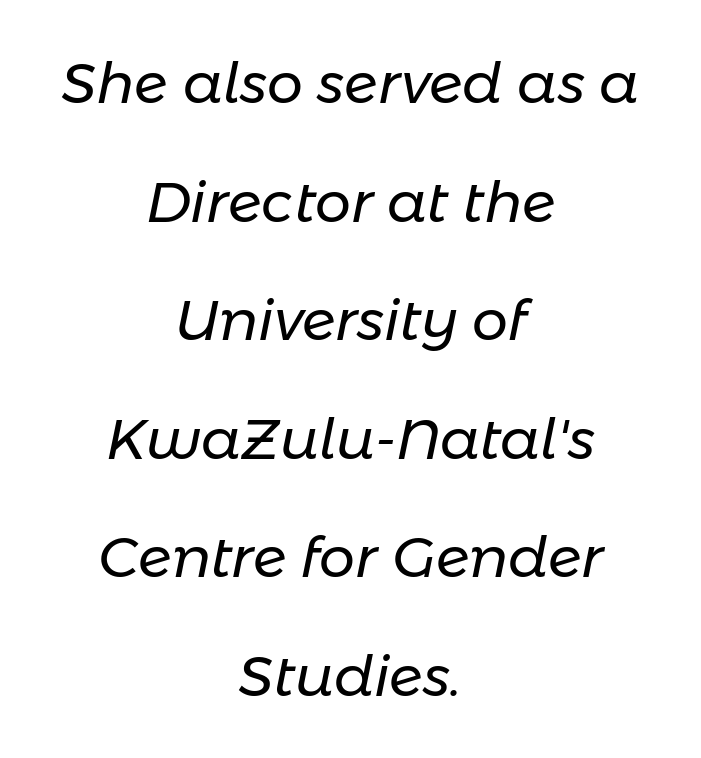
Q: Is the text bold? A: No.
Q: Is the text italic (slanted)? A: Yes, it leans right by about 11 degrees.
Q: Is the text underlined? A: No.
Q: How is the paragraph aligned? A: Centered.
Q: Is the spacing between letters normal or unusually wide? A: Normal.
Q: Is the spacing between lines tight, normal or loose? A: Loose.
Q: Width (condensed, normal, or wide)? A: Normal.
Q: Stroke contrast? A: Low.
Q: x-height? A: Medium.
Q: Monospaced? A: No.
